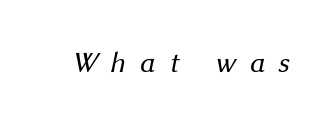
{"serif": "no", "bold": "no", "weight": "regular", "width": "normal", "stroke_contrast": "medium", "x_height": "medium", "monospaced": "no", "underline": "no", "letter_spacing": "wide", "letter_spacing_em": 0.48, "glyph_px": 29}
